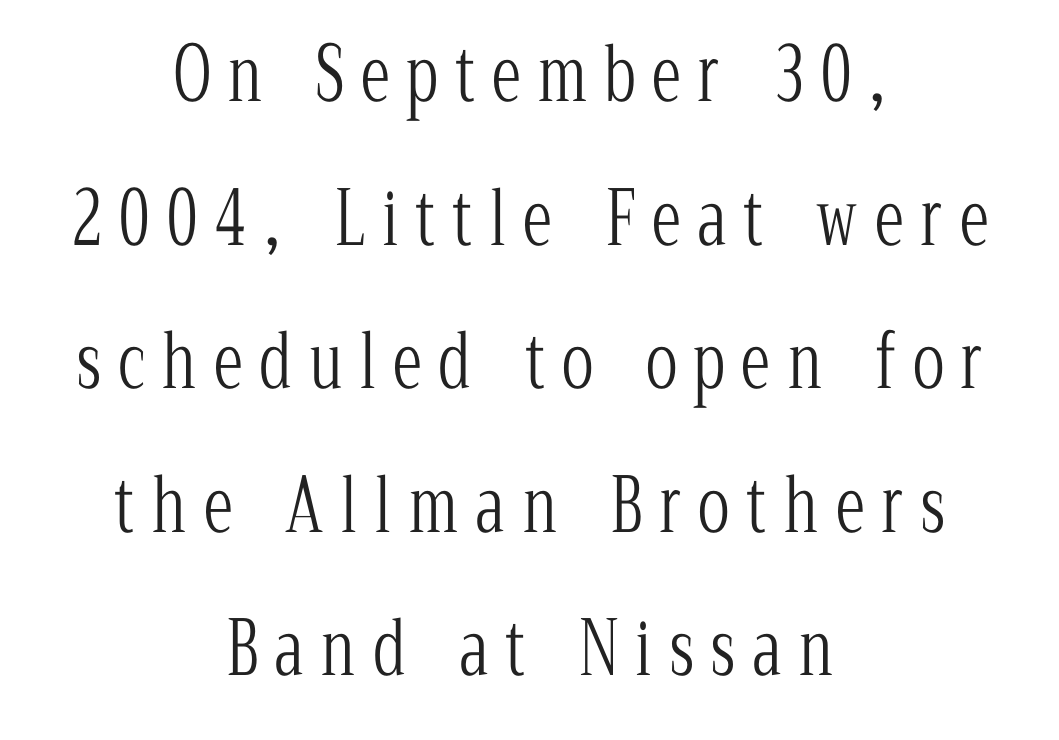
The image shows 74 px light, condensed serif type, upright; set centered, loose line spacing (1.94x), unusually wide letter spacing (+0.23 em), not underlined; low stroke contrast and a medium x-height.
